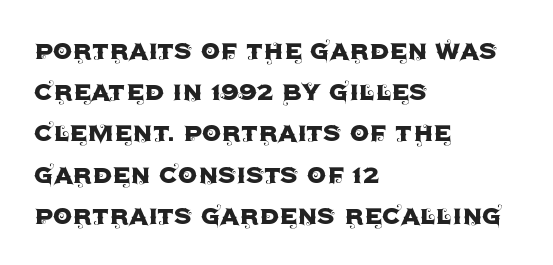
{"serif": "no", "italic": "no", "width": "normal", "x_height": "large", "monospaced": "no", "underline": "no", "align": "left", "line_spacing": "normal", "line_spacing_ratio": 1.33, "letter_spacing": "normal", "letter_spacing_em": 0.0, "glyph_px": 31}
